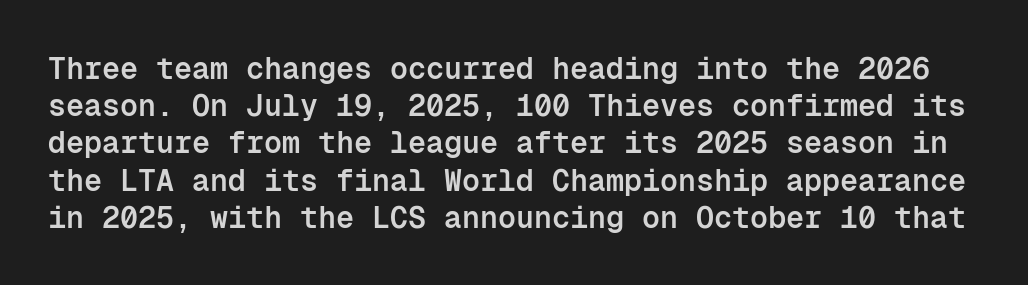
The rendering uses a semibold face; strokes are thickened but not to full bold. Honestly, there is no underline to notice here at all. Spacing verdict: monospaced, one width for all characters. Typographically, this falls in the sans-serif category. The axis of the letterforms is exactly vertical. The horizontal fit of the characters is conventional and even.
